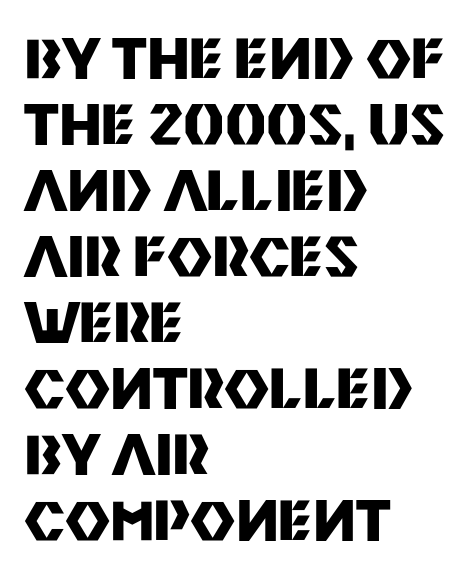
The image shows 55 px heavy sans-serif type, upright; set left-aligned, line spacing 1.2x, normal letter spacing, not underlined; medium stroke contrast and a large x-height.
